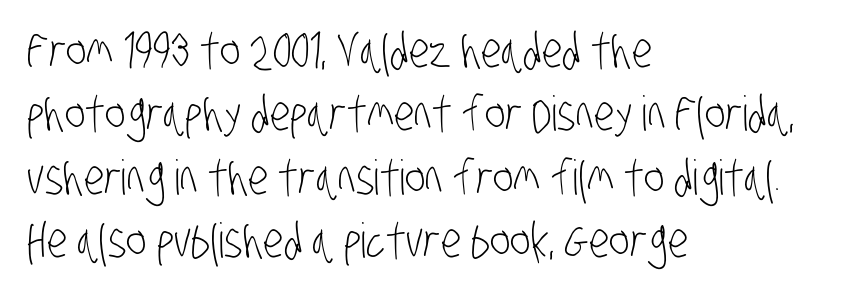
This block has exactly the height ordinary leading produces. The rendering uses natural spacing where letterforms have individual widths. A quiet, ordinary-to-light weight characterises the typeface. Inter-character spacing is left at the font's built-in metrics.
